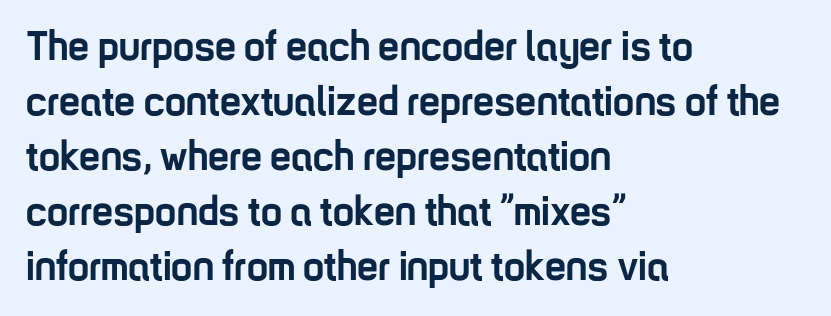
Q: Is the text bold? A: Yes.
Q: Is the text italic (slanted)? A: No, it is upright.
Q: Is the typeface a serif or a sans-serif typeface? A: Sans-serif.
Q: Is the text underlined? A: No.
Q: How is the paragraph aligned? A: Left-aligned.
Q: Is the spacing between letters normal or unusually wide? A: Normal.
Q: Is the spacing between lines tight, normal or loose? A: Normal.
Q: Width (condensed, normal, or wide)? A: Condensed.
Q: Stroke contrast? A: Low.
Q: x-height? A: Medium.
Q: Monospaced? A: No.
